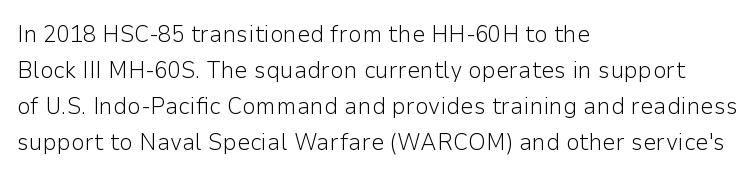
The image shows 24 px text type, upright; set left-aligned, normal line spacing (1.5x), normal letter spacing, not underlined.
